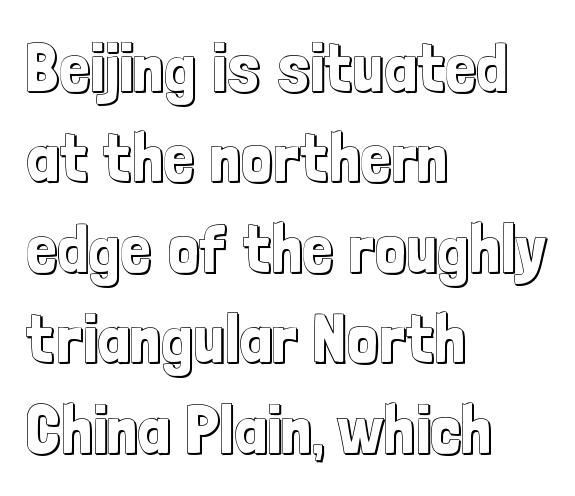
Q: Is the text italic (slanted)? A: No, it is upright.
Q: Is the text underlined? A: No.
Q: How is the paragraph aligned? A: Left-aligned.
Q: Is the spacing between letters normal or unusually wide? A: Normal.
Q: Is the spacing between lines tight, normal or loose? A: Normal.
Q: Width (condensed, normal, or wide)? A: Condensed.
Q: x-height? A: Medium.
Q: Monospaced? A: No.
